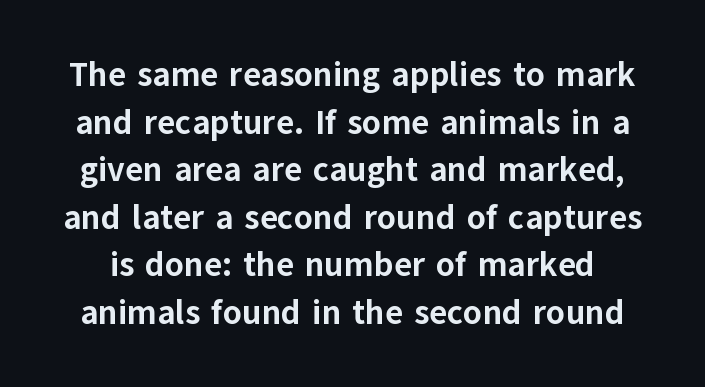
The image shows 34 px bold sans-serif type, upright; set normal line spacing (1.4x), normal letter spacing, not underlined; low stroke contrast and a medium x-height.
